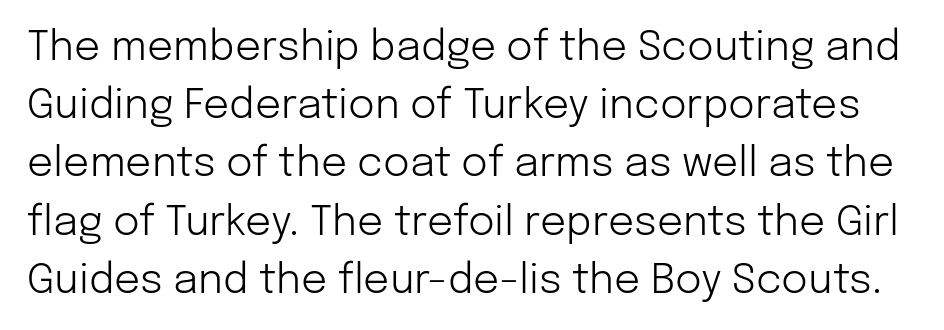
The strokes are not fattened; the text isn't bold. In terms of posture, this sample is upright. Lines of text with bare space underneath. The face used here is proportionally spaced, like ordinary book or web type. Tracking here is standard; glyphs follow each other at the usual distance.
